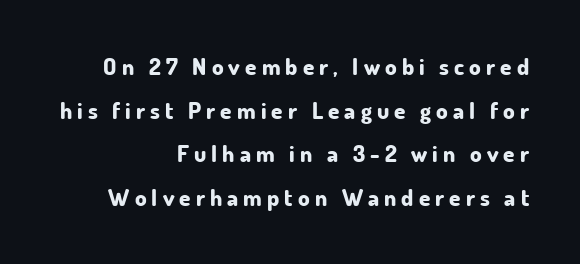
How would I describe the line gaps? Wide and relaxed. Words appear elongated and porous because spacing is wide. Which margin do the lines hug? The right one — the left edge is uneven. I'd describe the lettering as bold — thick and assertive. The string is rendered with underlining switched off.
